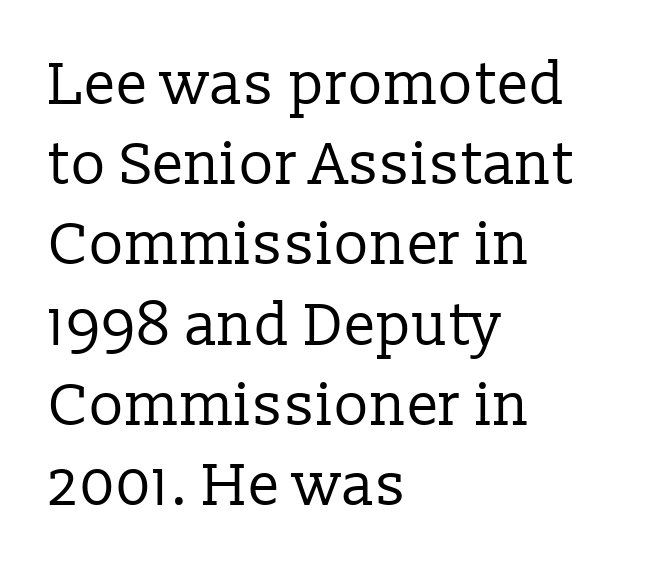
These lines were composed using upright roman letters. The typeface chosen for these lines features serifs. You could not count columns in this text — the font is proportionally spaced. No heavy texture on the line: the type isn't bold. One-word summary of the alignment: left.
